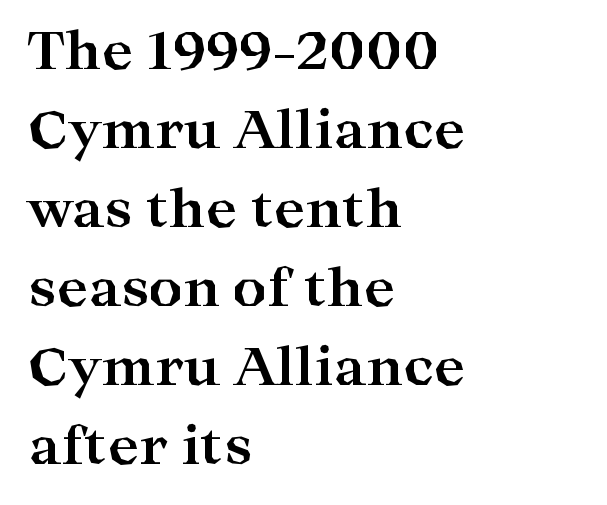
The image shows 53 px bold, wide serif type, upright; set left-aligned, normal line spacing (1.49x), normal letter spacing, not underlined; high stroke contrast and a medium x-height.
